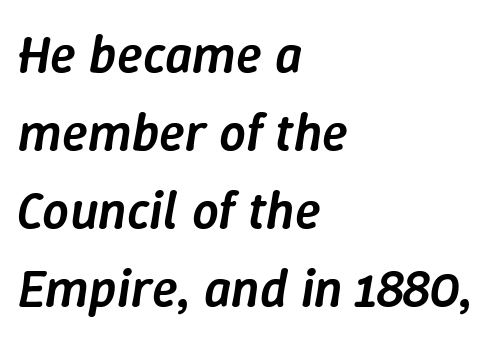
Is the block centered? No — it sits flush against the left margin. Semibold letterforms, between regular and bold. It's the slanting kind of type. There is no visible air inserted between adjacent glyphs. Whoever set this chose a conventional vertical rhythm.
